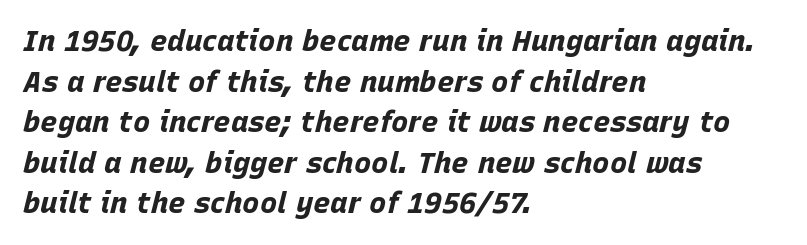
{"italic": "yes", "lean": "right", "slant_degrees": 15, "bold": "yes", "weight": "bold", "width": "normal", "stroke_contrast": "low", "x_height": "large", "monospaced": "no", "underline": "no", "align": "left", "line_spacing": "normal", "line_spacing_ratio": 1.4, "letter_spacing": "normal", "letter_spacing_em": 0.0, "glyph_px": 29}
